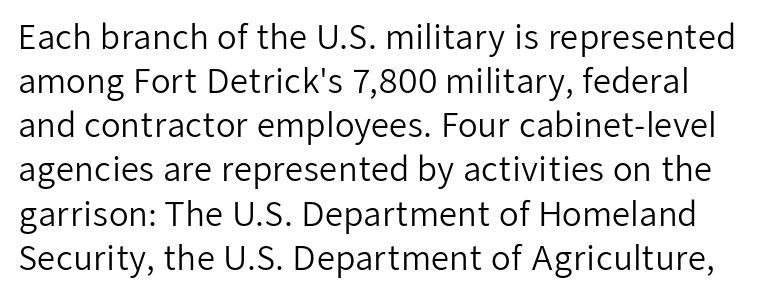
Q: Is the text bold? A: No.
Q: Is the text italic (slanted)? A: No, it is upright.
Q: Is the typeface a serif or a sans-serif typeface? A: Sans-serif.
Q: Is the text underlined? A: No.
Q: Is the spacing between letters normal or unusually wide? A: Normal.
Q: Is the spacing between lines tight, normal or loose? A: Normal.
Q: Width (condensed, normal, or wide)? A: Normal.
Q: Stroke contrast? A: Low.
Q: x-height? A: Medium.
Q: Monospaced? A: No.
